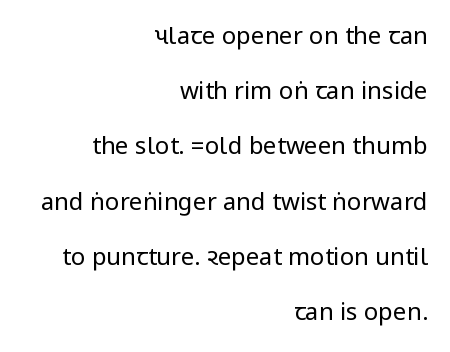
The passage shown is not bold in any degree. In terms of letterspacing, this is plain default setting. Each line ends at the same right margin while the left side varies. Horizontal bands of white between lines are thick stripes. The lettering holds an erect, upright posture throughout.
